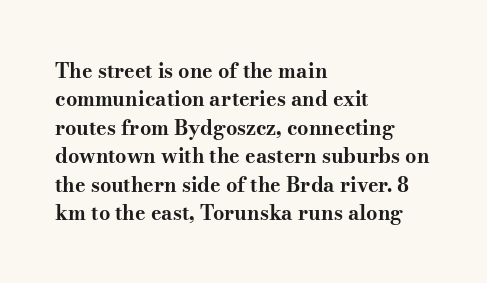
The image shows 20 px bold type, upright; set left-aligned, normal line spacing (1.42x), normal letter spacing, not underlined.
